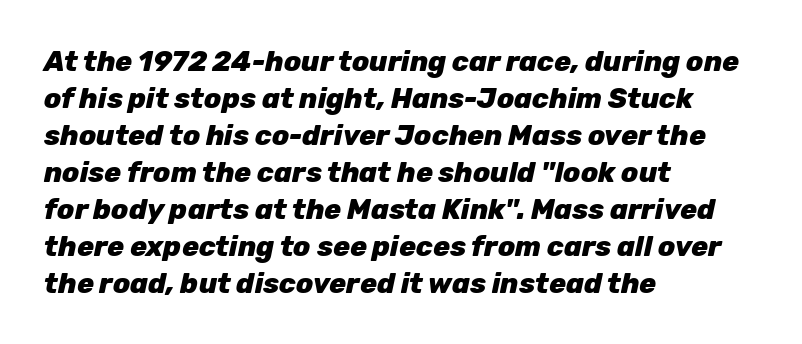
Q: Is the text bold? A: Yes.
Q: Is the text italic (slanted)? A: Yes, it leans right by about 12 degrees.
Q: Is the text underlined? A: No.
Q: How is the paragraph aligned? A: Left-aligned.
Q: Is the spacing between letters normal or unusually wide? A: Normal.
Q: Is the spacing between lines tight, normal or loose? A: Normal.
Q: Width (condensed, normal, or wide)? A: Normal.
Q: Stroke contrast? A: Low.
Q: x-height? A: Medium.
Q: Monospaced? A: No.
